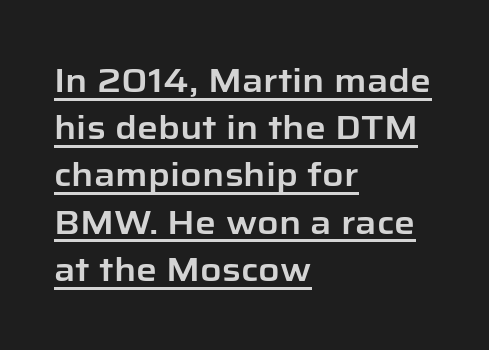
Q: Is the text italic (slanted)? A: No, it is upright.
Q: Is the typeface a serif or a sans-serif typeface? A: Sans-serif.
Q: Is the text underlined? A: Yes.
Q: How is the paragraph aligned? A: Left-aligned.
Q: Is the spacing between letters normal or unusually wide? A: Normal.
Q: Is the spacing between lines tight, normal or loose? A: Normal.
Q: Width (condensed, normal, or wide)? A: Normal.
Q: Stroke contrast? A: Low.
Q: x-height? A: Medium.
Q: Monospaced? A: No.
